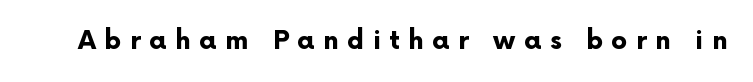
Q: Is the text bold? A: Yes.
Q: Is the text italic (slanted)? A: No, it is upright.
Q: Is the text underlined? A: No.
Q: Is the spacing between letters normal or unusually wide? A: Unusually wide.
